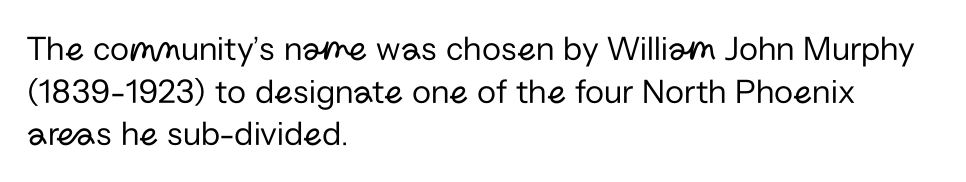
{"serif": "no", "italic": "no", "bold": "no", "weight": "regular", "width": "normal", "stroke_contrast": "low", "x_height": "medium", "monospaced": "no", "underline": "no", "align": "left", "line_spacing_ratio": 1.22, "letter_spacing": "normal", "letter_spacing_em": 0.0, "glyph_px": 35}
